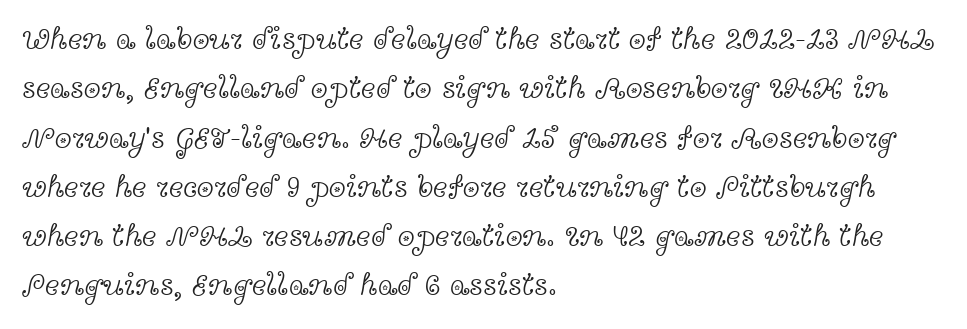
This reads as an unemphasized weight, regular at the heaviest. Which margin do the lines hug? The left one — the right edge is uneven. Look at the bottom of the vertical strokes: they flare into serifs here. Spacing verdict: proportional, widths tailored to each character.
